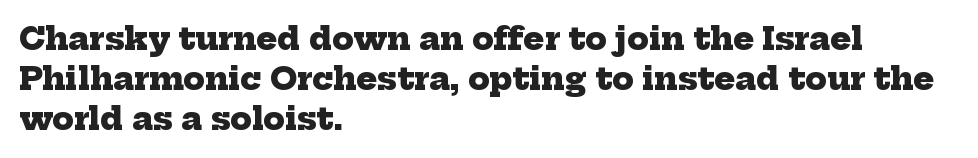
Q: Is the text bold? A: Yes.
Q: Is the typeface a serif or a sans-serif typeface? A: Serif.
Q: Is the text underlined? A: No.
Q: How is the paragraph aligned? A: Left-aligned.
Q: Is the spacing between letters normal or unusually wide? A: Normal.
Q: Is the spacing between lines tight, normal or loose? A: Normal.
Q: Width (condensed, normal, or wide)? A: Normal.
Q: Stroke contrast? A: Low.
Q: x-height? A: Medium.
Q: Monospaced? A: No.
